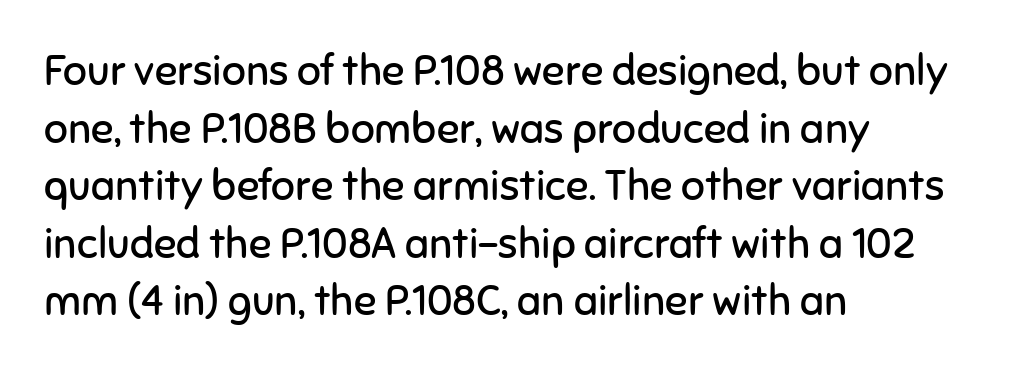
Does the lettering tilt? It doesn't — this is upright. Just letters on the line, the space beneath them empty. No heavy texture on the line: the type isn't bold. Summary of vertical rhythm: regular, with standard interline spacing. The characters display no serif detailing; their extremities are plain. These lines stack with their left ends in a neat column.
